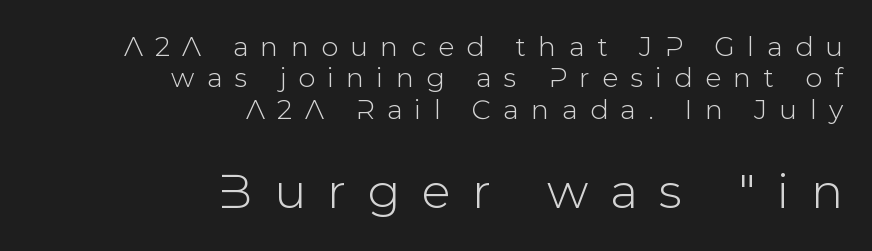
Letters rest on an invisible, unmarked baseline. The letters stand straight up with perfectly vertical stems. Each word looks stretched out because of the extra space between its letters. A student would notice the bottom passage is typeset larger than what precedes it. The rendering uses natural spacing where letterforms have individual widths. No feet cap the strokes, marking this as sans-serif type.
